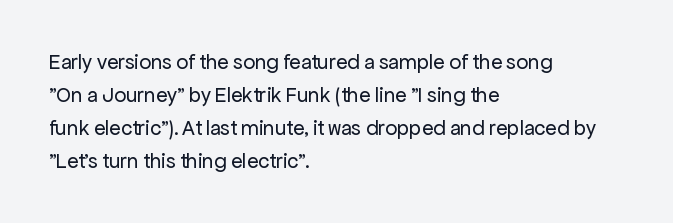
The image shows 21 px text type, upright; set left-aligned, normal line spacing (1.57x), normal letter spacing, not underlined.
